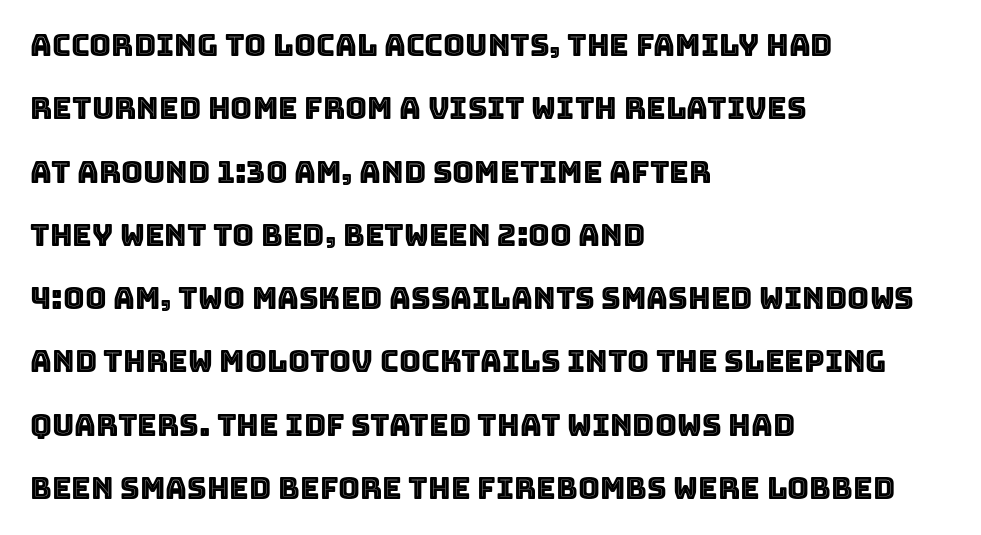
{"italic": "no", "width": "normal", "x_height": "large", "monospaced": "no", "underline": "no", "align": "left", "line_spacing": "loose", "line_spacing_ratio": 2.11, "letter_spacing": "normal", "letter_spacing_em": 0.0, "glyph_px": 30}
